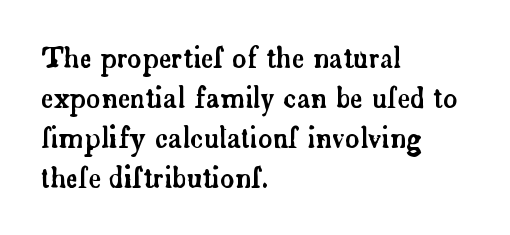
The image shows 27 px text type, upright; set left-aligned, normal line spacing (1.48x), normal letter spacing, not underlined.
